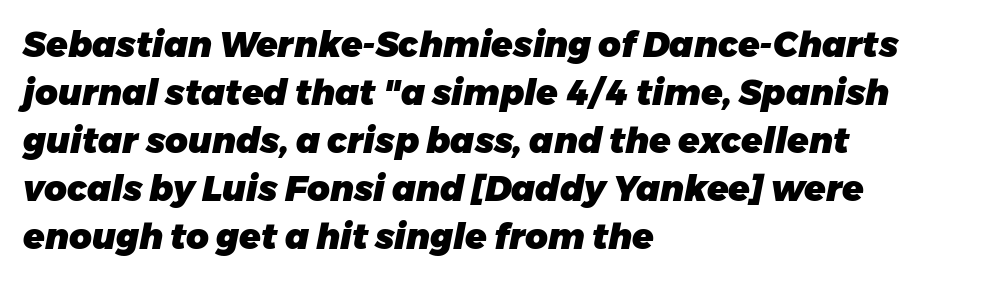
One glance says typical: line gaps are just what's usual. Each row of text sits above clean, open space. Chunky letters — that's bold for sure. Teacher's note: observe the even left margin — that is flush-left alignment. The letterforms sit shoulder to shoulder at normal distance.
